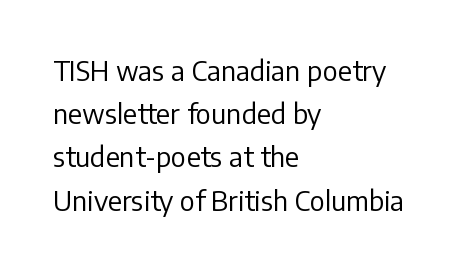
The image shows 27 px text type, upright; set left-aligned, normal line spacing (1.6x), normal letter spacing, not underlined.
